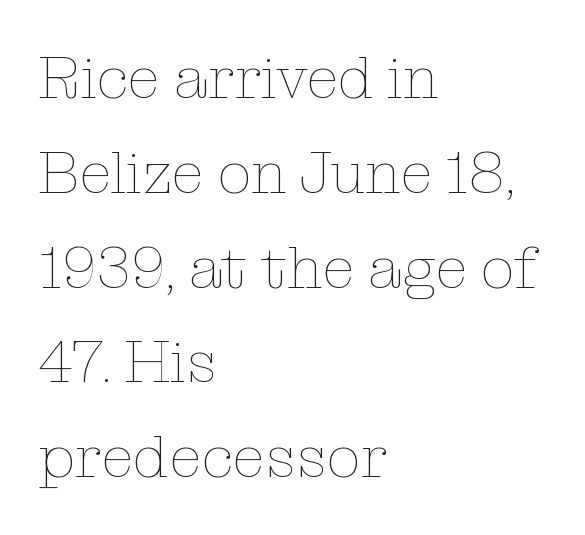
{"italic": "no", "bold": "no", "weight": "thin", "width": "normal", "stroke_contrast": "low", "x_height": "medium", "monospaced": "no", "underline": "no", "align": "left", "line_spacing": "normal", "line_spacing_ratio": 1.58, "letter_spacing": "normal", "letter_spacing_em": 0.0, "glyph_px": 60}
